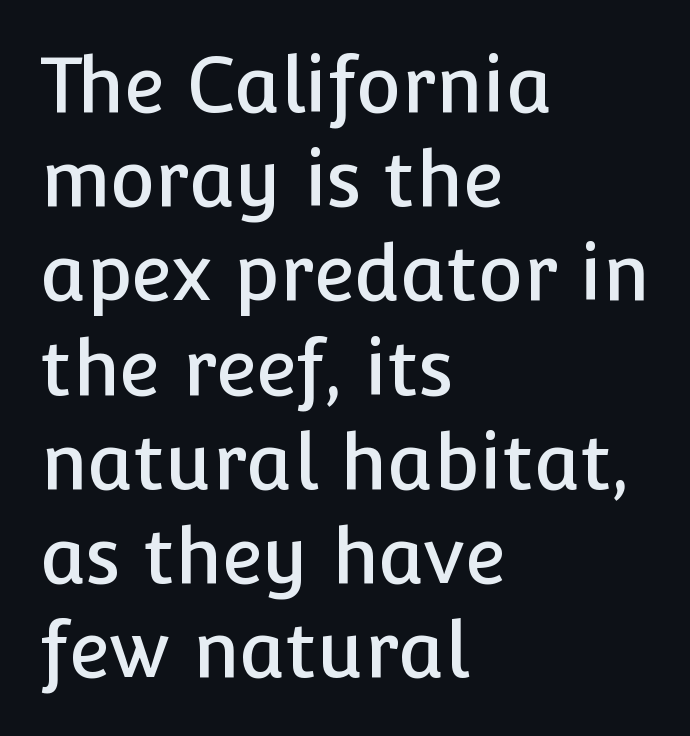
The image shows 76 px sans-serif type, upright; set left-aligned, line spacing 1.24x, normal letter spacing, not underlined; low stroke contrast and a medium x-height.
